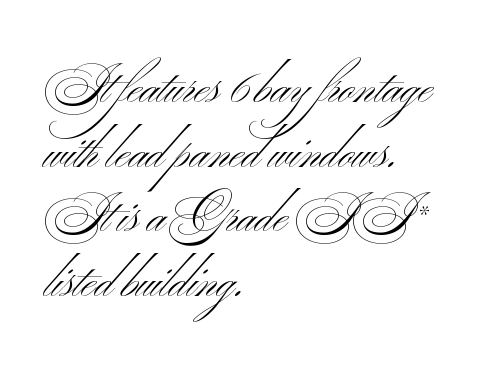
This rendering leaves character spacing at its baseline value. A quiet, ordinary-to-light weight characterises the typeface. Font category for this specimen: sans-serif. The area under the type is left untouched.
